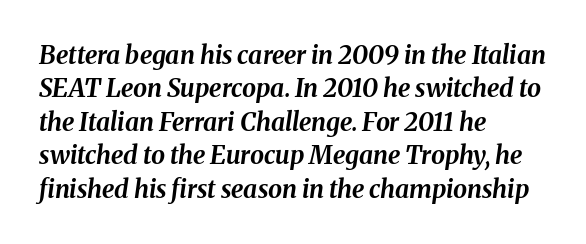
Slanted lettering throughout. Short and long lines alike share a common starting point at left. Look at the tracking — it's just the regular setting, nothing added. Type without underlining. Regarding leading, the lines here are spaced in the standard way.
